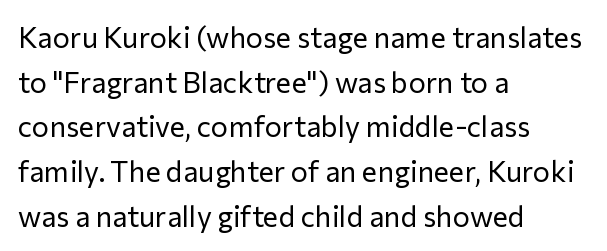
The image shows 29 px regular-weight sans-serif type, upright; set left-aligned, normal line spacing (1.54x), normal letter spacing, not underlined; low stroke contrast and a medium x-height.
